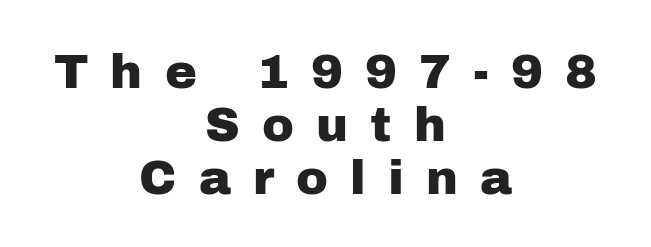
{"serif": "no", "italic": "no", "width": "normal", "stroke_contrast": "low", "x_height": "medium", "monospaced": "no", "underline": "no", "align": "center", "line_spacing": "tight", "line_spacing_ratio": 1.1, "letter_spacing": "wide", "letter_spacing_em": 0.46, "glyph_px": 48}
